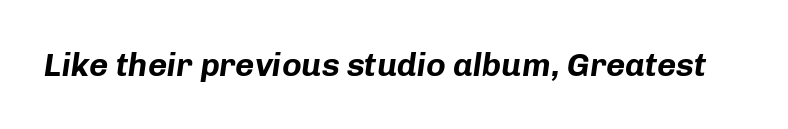
You could not count columns in this text — the font is proportionally spaced. Has an underline been added? It has not. The face used here has the dense, thick strokes of a bold. Words appear dense and cohesive because spacing is normal. Does the lettering tilt? It does — this is italic.
